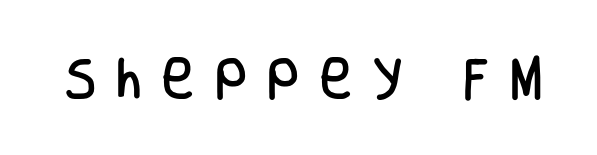
In terms of posture, this sample is upright. Think of a printed novel: that variable character pitch is what you see here. Spacing between characters has been opened up far beyond the box default. This sample uses a sans-serif face.
